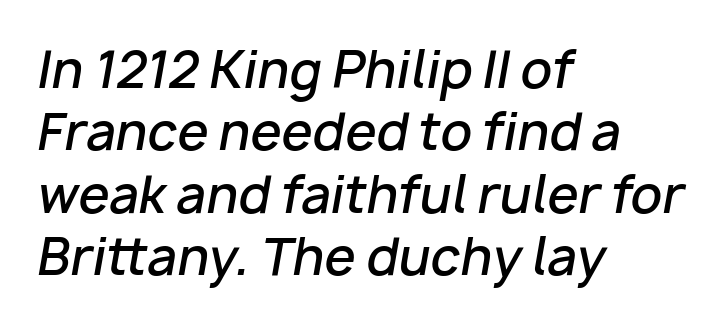
Normally led — the rows are evenly, conventionally spaced. Just letters on the line, the space beneath them empty. Is this a fixed-width face? No — the glyphs have proportional, varying widths. Visually the block forms a straight wall on the left and a jagged coastline on the right.
